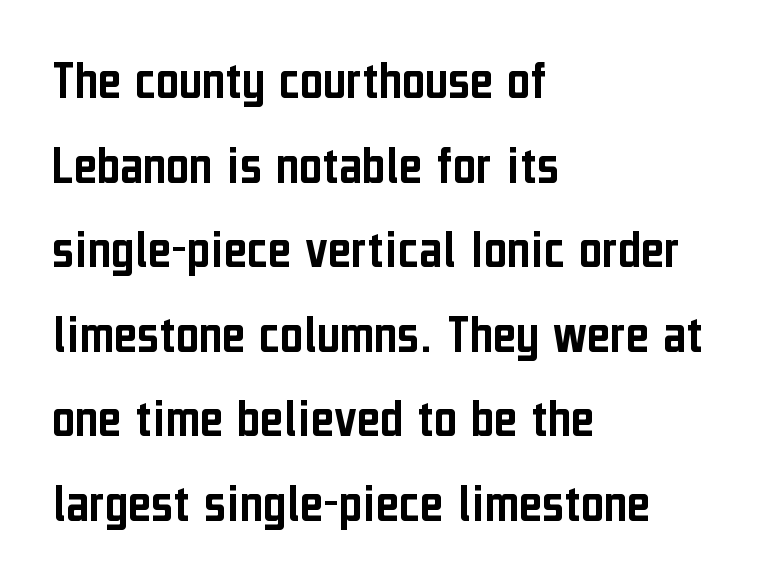
The image shows 56 px condensed sans-serif type, upright; set left-aligned, normal line spacing (1.51x), normal letter spacing, not underlined; low stroke contrast and a medium x-height.
